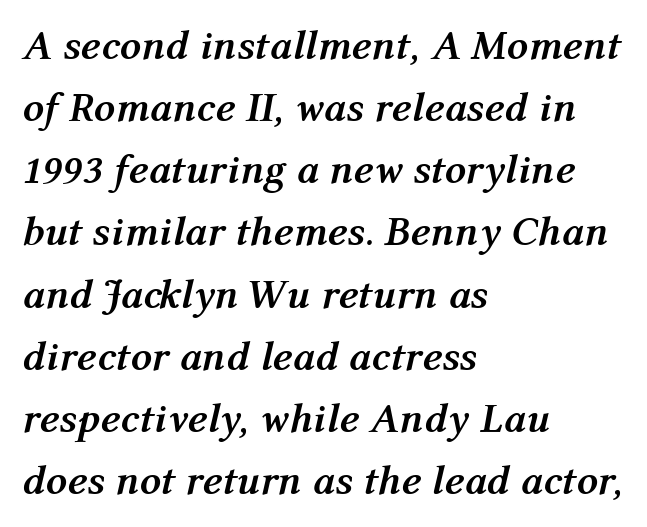
Q: Is the text bold? A: Yes.
Q: Is the text italic (slanted)? A: Yes, it leans right by about 12 degrees.
Q: Is the text underlined? A: No.
Q: How is the paragraph aligned? A: Left-aligned.
Q: Is the spacing between letters normal or unusually wide? A: Normal.
Q: Is the spacing between lines tight, normal or loose? A: Normal.
Q: Width (condensed, normal, or wide)? A: Normal.
Q: Stroke contrast? A: Medium.
Q: x-height? A: Medium.
Q: Monospaced? A: No.
